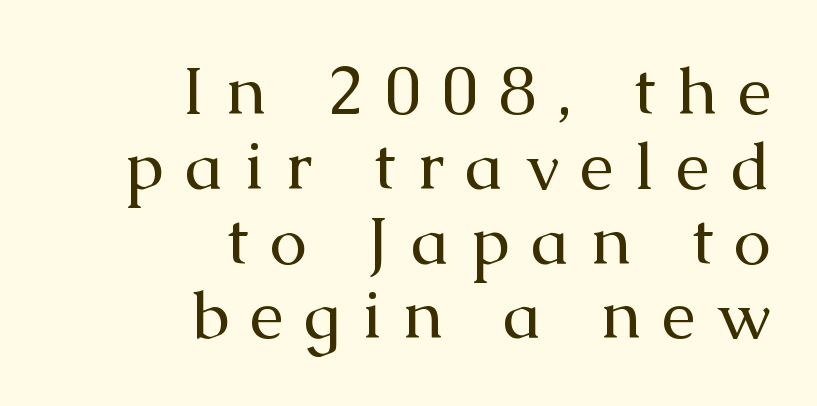
{"serif": "yes", "italic": "no", "bold": "no", "weight": "regular", "width": "normal", "stroke_contrast": "medium", "x_height": "medium", "monospaced": "no", "underline": "no", "align": "right", "line_spacing": "tight", "line_spacing_ratio": 1.1, "letter_spacing": "wide", "letter_spacing_em": 0.31, "glyph_px": 68}
